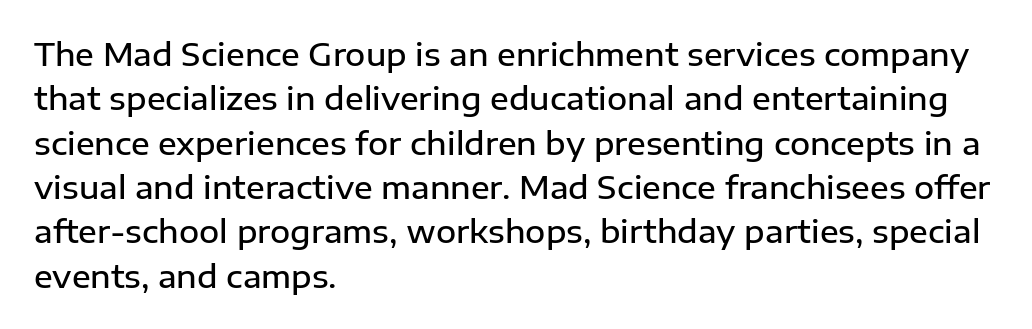
The image shows 31 px semibold sans-serif type, upright; set left-aligned, normal line spacing (1.43x), normal letter spacing, not underlined; low stroke contrast and a medium x-height.
